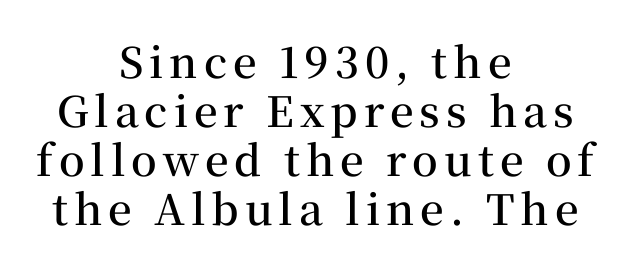
{"serif": "yes", "italic": "no", "bold": "semi", "weight": "semibold", "width": "normal", "stroke_contrast": "medium", "x_height": "medium", "monospaced": "no", "underline": "no", "align": "center", "line_spacing_ratio": 1.17, "glyph_px": 42}
